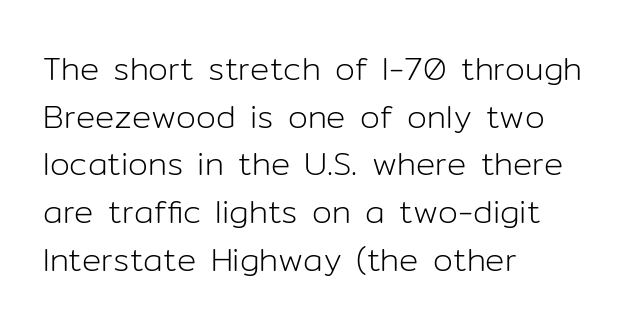
The image shows 32 px light sans-serif type, upright; set left-aligned, normal line spacing (1.49x), normal letter spacing, not underlined; low stroke contrast and a medium x-height.
